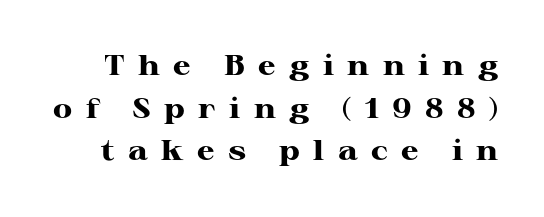
The image shows 28 px heavy, wide serif type, upright; set normal line spacing (1.52x), unusually wide letter spacing (+0.48 em), not underlined; high stroke contrast and a medium x-height.
